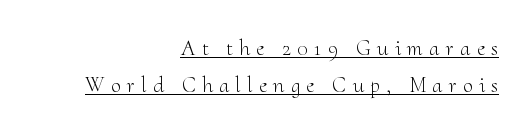
{"italic": "no", "bold": "no", "underline": "yes", "align": "right", "line_spacing": "normal", "line_spacing_ratio": 1.67, "letter_spacing": "wide", "letter_spacing_em": 0.29, "glyph_px": 22}
